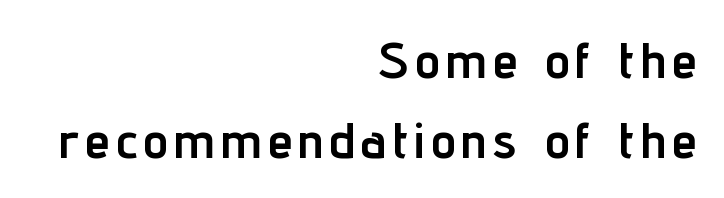
The strokes are fattened all the way to bold. Character widths vary here, with narrow letters taking less room than wide ones. The type family on display is of the sans-serif kind. Is the block centered? No — it sits flush against the right margin. Regular leading. Letters rest on an invisible, unmarked baseline.
